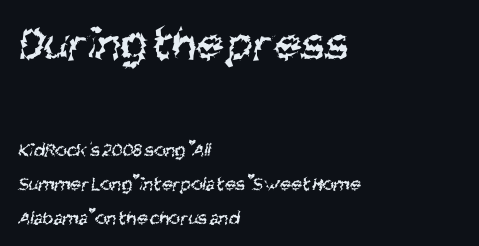
Q: Is the text bold? A: No.
Q: Is the typeface a serif or a sans-serif typeface? A: Sans-serif.
Q: Is the text underlined? A: No.
Q: How is the paragraph aligned? A: Left-aligned.
Q: Is the spacing between letters normal or unusually wide? A: Normal.
Q: Is the spacing between lines tight, normal or loose? A: Normal.
Q: Which block of text is set in a larger size, the first (top) or the second (bottom)? A: The first (top) one.
Q: Width (condensed, normal, or wide)? A: Condensed.
Q: Stroke contrast? A: Medium.
Q: x-height? A: Large.
Q: Monospaced? A: No.
